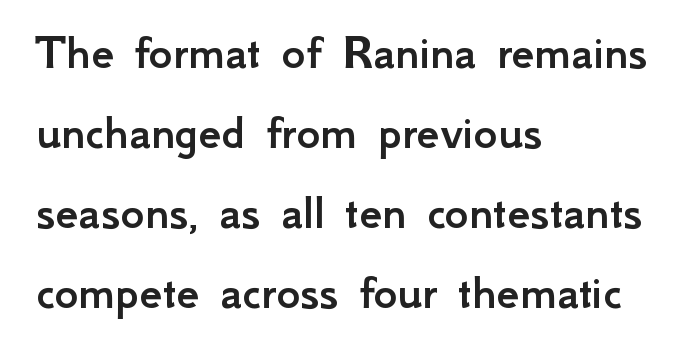
Anything drawn beneath the words? Only blank space. Short and long lines alike share a common starting point at left. Letter spacing: default. Compared with typical paragraphs, the rows here are spaced about the same.
